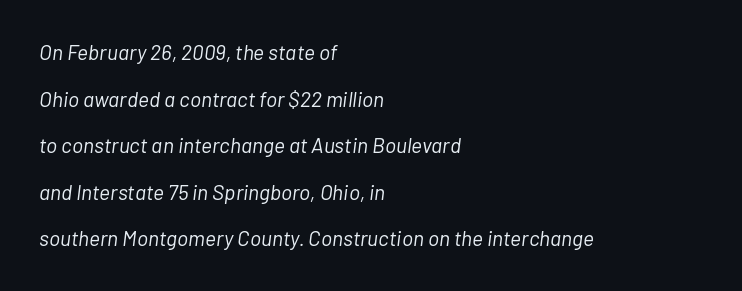
Q: Is the text bold? A: No.
Q: Is the text italic (slanted)? A: Yes, it leans right by about 7 degrees.
Q: Is the text underlined? A: No.
Q: How is the paragraph aligned? A: Left-aligned.
Q: Is the spacing between letters normal or unusually wide? A: Normal.
Q: Is the spacing between lines tight, normal or loose? A: Loose.
